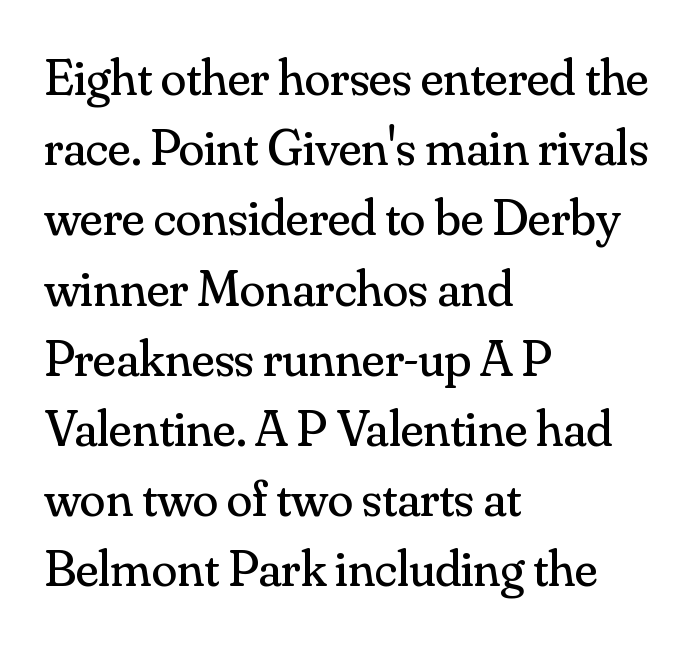
{"serif": "yes", "italic": "no", "bold": "no", "weight": "regular", "width": "normal", "stroke_contrast": "medium", "x_height": "small", "monospaced": "no", "underline": "no", "align": "left", "line_spacing": "normal", "line_spacing_ratio": 1.35, "letter_spacing": "normal", "letter_spacing_em": 0.0, "glyph_px": 52}
